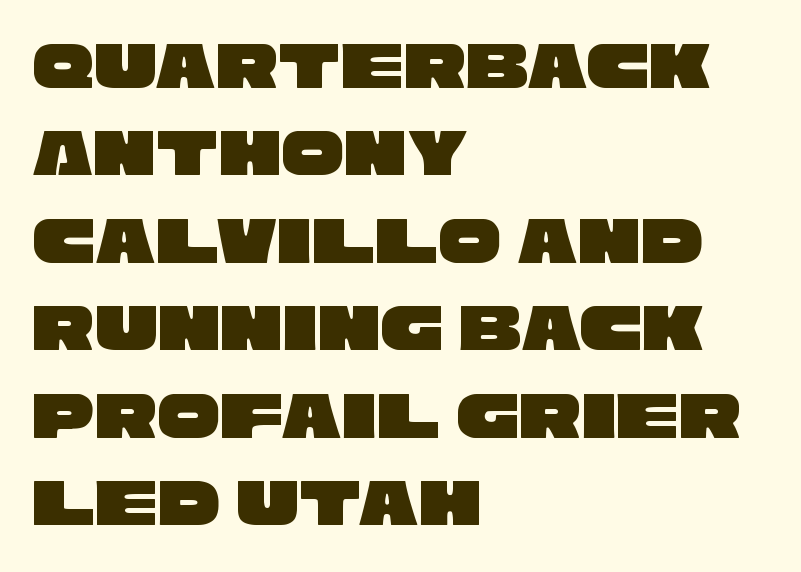
Q: Is the typeface a serif or a sans-serif typeface? A: Sans-serif.
Q: Is the text underlined? A: No.
Q: How is the paragraph aligned? A: Left-aligned.
Q: Is the spacing between letters normal or unusually wide? A: Normal.
Q: Is the spacing between lines tight, normal or loose? A: Normal.
Q: Width (condensed, normal, or wide)? A: Wide.
Q: Stroke contrast? A: Low.
Q: x-height? A: Large.
Q: Monospaced? A: No.
